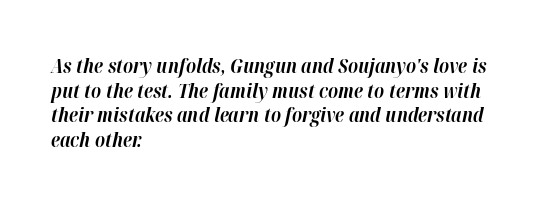
{"italic": "yes", "lean": "right", "slant_degrees": 12, "bold": "yes", "underline": "no", "align": "left", "line_spacing_ratio": 1.23, "letter_spacing": "normal", "letter_spacing_em": 0.0, "glyph_px": 20}
